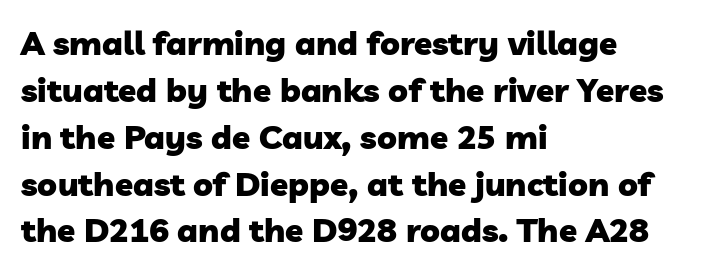
The image shows 33 px heavy sans-serif type; set left-aligned, normal line spacing (1.42x), normal letter spacing, not underlined; low stroke contrast and a medium x-height.
